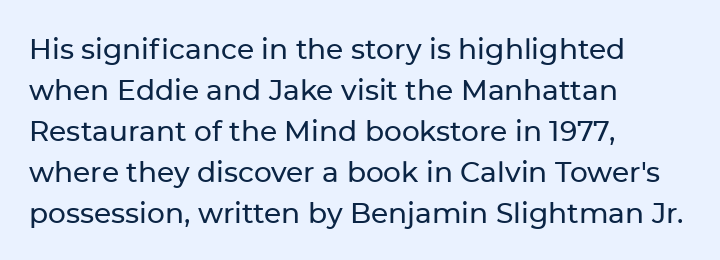
Posture: vertical. This sample has the flowing, uneven cadence of proportional lettering. Honestly, the letter spacing is just normal — you wouldn't notice it. Regular leading. Honestly, there is no underline to notice here at all.
